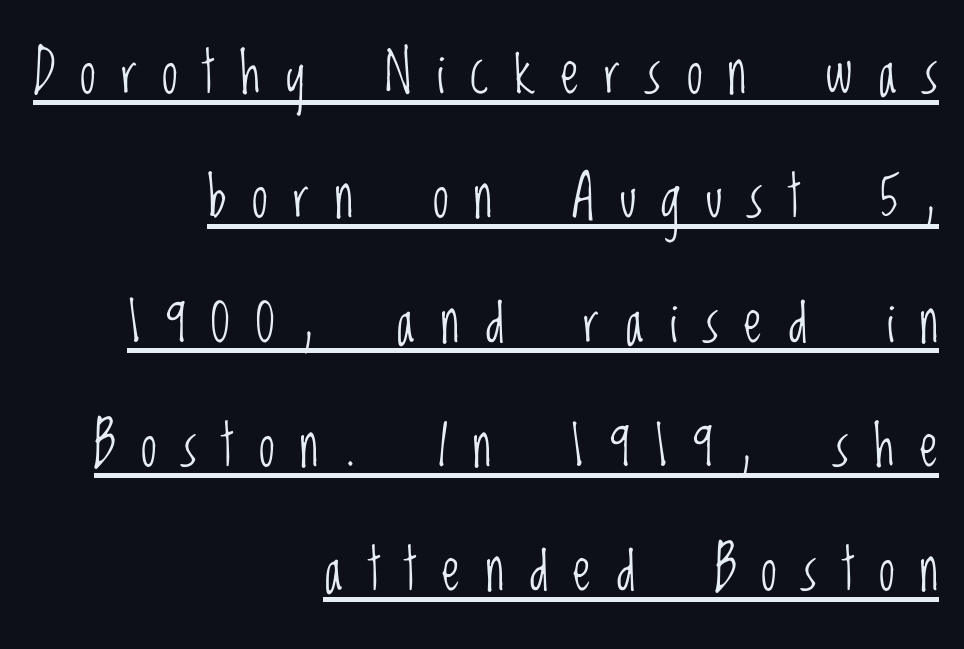
The image shows 57 px light, condensed sans-serif type, upright; set right-aligned, loose line spacing (2.18x), unusually wide letter spacing (+0.45 em), underlined; low stroke contrast and a large x-height.
